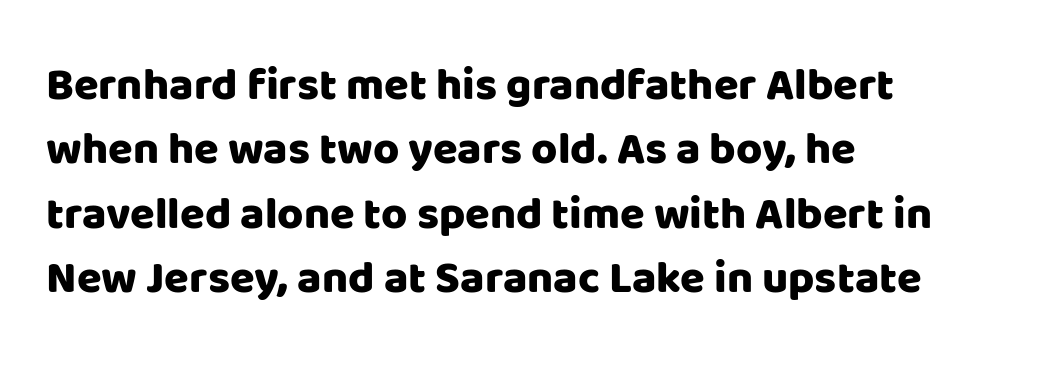
The image shows 45 px sans-serif type, upright; set left-aligned, normal line spacing (1.43x), normal letter spacing, not underlined; low stroke contrast and a large x-height.
